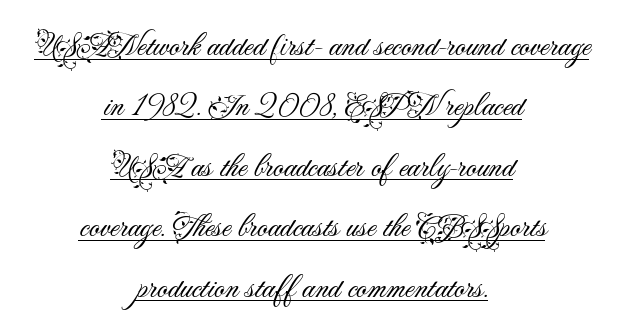
{"serif": "no", "bold": "no", "weight": "light", "width": "normal", "stroke_contrast": "medium", "x_height": "small", "monospaced": "no", "underline": "yes", "align": "center", "line_spacing_ratio": 1.83, "letter_spacing": "normal", "letter_spacing_em": 0.0, "glyph_px": 33}
